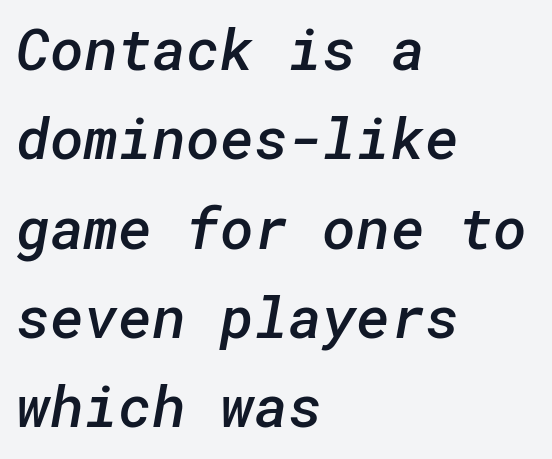
The image shows 58 px semibold sans-serif type; set left-aligned, normal line spacing (1.54x), normal letter spacing, not underlined; low stroke contrast and a medium x-height.
